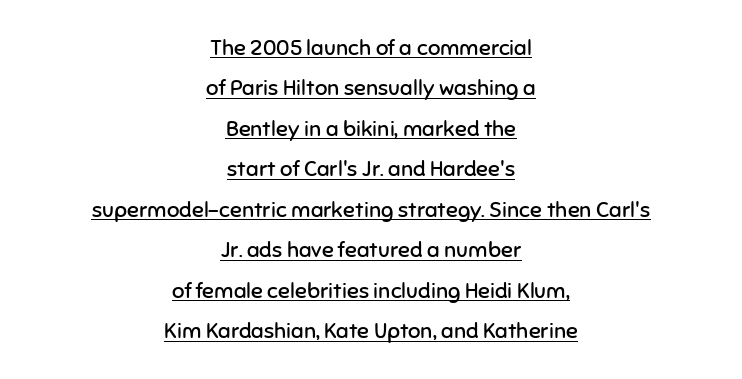
The image shows 22 px text type, upright; set centered, line spacing 1.84x, normal letter spacing, underlined.
